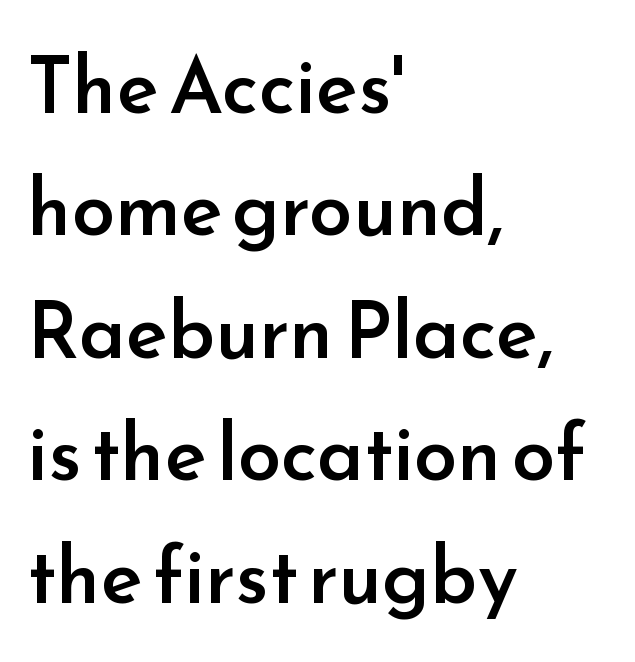
Q: Is the text bold? A: Semi-bold.
Q: Is the text italic (slanted)? A: No, it is upright.
Q: Is the typeface a serif or a sans-serif typeface? A: Sans-serif.
Q: Is the text underlined? A: No.
Q: How is the paragraph aligned? A: Left-aligned.
Q: Is the spacing between letters normal or unusually wide? A: Normal.
Q: Is the spacing between lines tight, normal or loose? A: Normal.
Q: Width (condensed, normal, or wide)? A: Normal.
Q: Stroke contrast? A: Low.
Q: x-height? A: Small.
Q: Monospaced? A: No.
